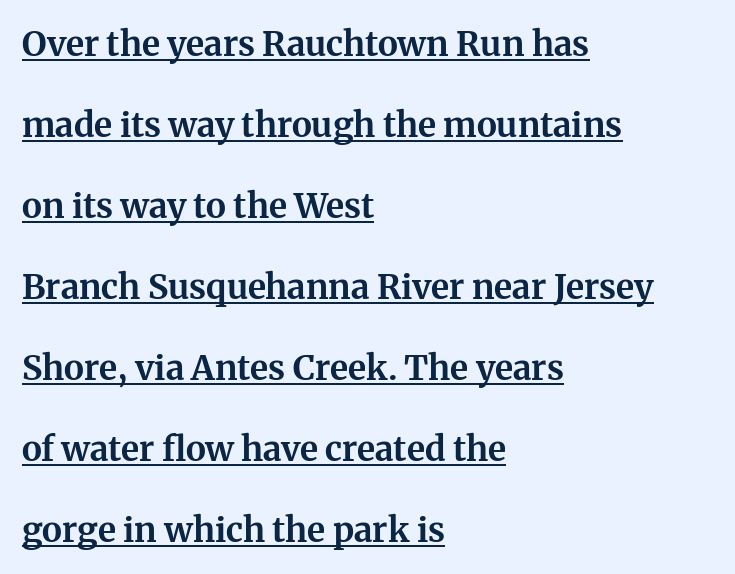
Looks like regular typesetting: each glyph gets only the width it needs. The string is rendered with underlining switched on. This sample uses a serif face. The letters stand straight up with perfectly vertical stems. The line texture is even and compact thanks to regular tracking.
